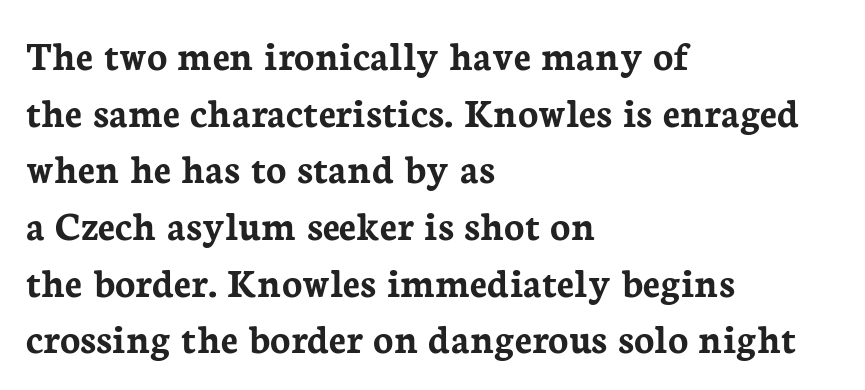
The image shows 42 px semibold serif type, upright; set left-aligned, normal line spacing (1.35x), normal letter spacing, not underlined; low stroke contrast and a medium x-height.
